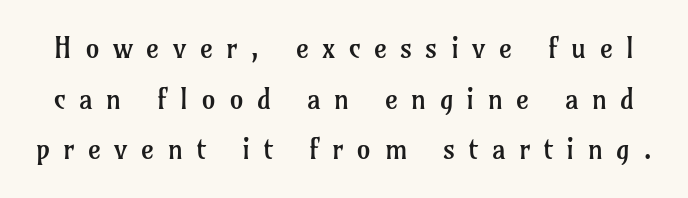
Q: Is the text bold? A: No.
Q: Is the text italic (slanted)? A: No, it is upright.
Q: Is the typeface a serif or a sans-serif typeface? A: Serif.
Q: Is the text underlined? A: No.
Q: Is the spacing between letters normal or unusually wide? A: Unusually wide.
Q: Width (condensed, normal, or wide)? A: Normal.
Q: Stroke contrast? A: Low.
Q: x-height? A: Medium.
Q: Monospaced? A: No.
